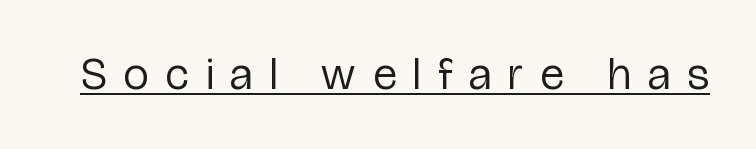
Q: Is the text bold? A: No.
Q: Is the text italic (slanted)? A: No, it is upright.
Q: Is the typeface a serif or a sans-serif typeface? A: Sans-serif.
Q: Is the text underlined? A: Yes.
Q: Is the spacing between letters normal or unusually wide? A: Unusually wide.
Q: Width (condensed, normal, or wide)? A: Condensed.
Q: Stroke contrast? A: Low.
Q: x-height? A: Medium.
Q: Monospaced? A: No.
